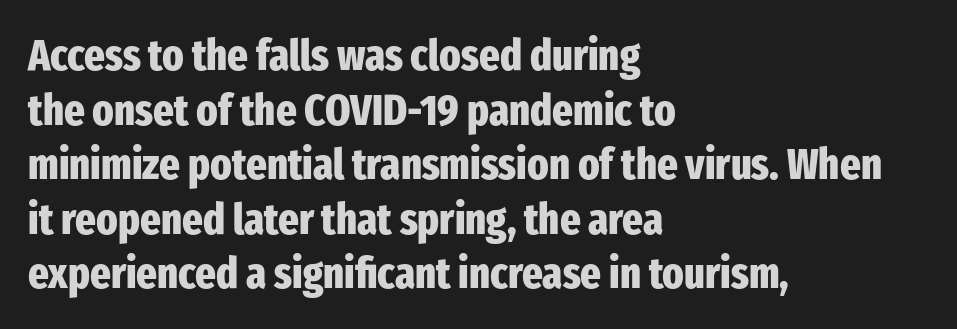
The axis of the letterforms is exactly vertical. In terms of letterform style, serifs are entirely absent. In terms of weight, the rendering is a true, heavy bold. These lines are rendered in a variable-pitch font. Nobody drew a line under any word here.
